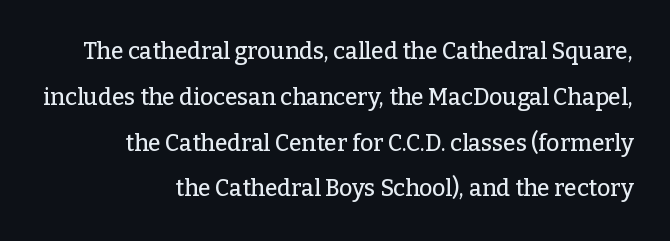
The image shows 23 px text type, upright; set right-aligned, loose line spacing (1.99x), normal letter spacing, not underlined.
